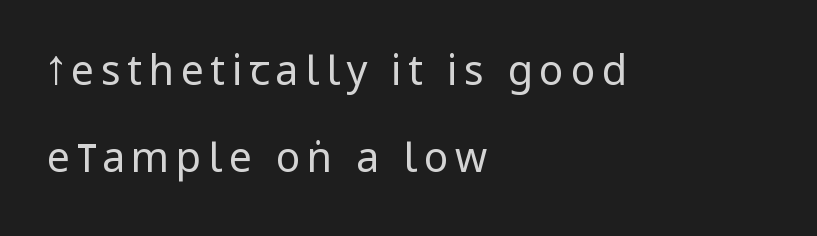
Nothing sits at the stroke ends, so this counts as sans-serif. These lines stack with their left ends in a neat column. Character widths vary here, with narrow letters taking less room than wide ones. The line-height multiplier appears high, well above default. Counters stay open thanks to moderate or lighter strokes. This sample uses an upright cut, with every glyph sitting square on the baseline.
